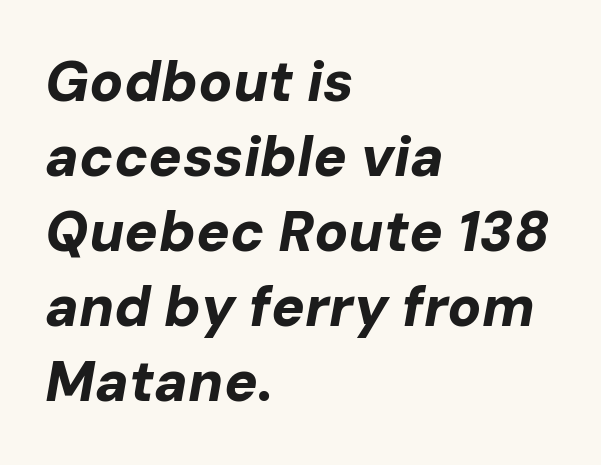
Q: Is the text bold? A: Yes.
Q: Is the text italic (slanted)? A: Yes, it leans right by about 10 degrees.
Q: Is the text underlined? A: No.
Q: How is the paragraph aligned? A: Left-aligned.
Q: Is the spacing between letters normal or unusually wide? A: Normal.
Q: Is the spacing between lines tight, normal or loose? A: Normal.
Q: Width (condensed, normal, or wide)? A: Normal.
Q: Stroke contrast? A: Low.
Q: x-height? A: Medium.
Q: Monospaced? A: No.
